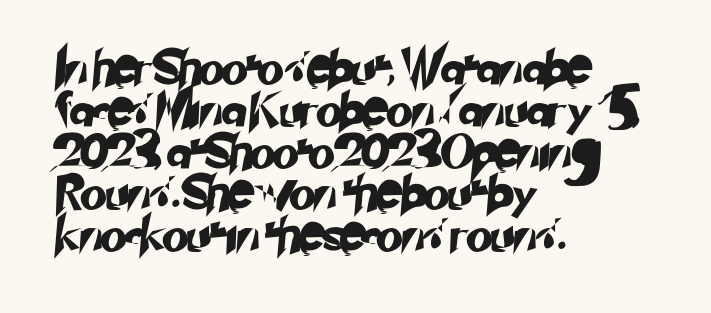
{"serif": "no", "width": "normal", "stroke_contrast": "low", "x_height": "small", "monospaced": "no", "underline": "no", "align": "left", "line_spacing_ratio": 1.23, "letter_spacing": "normal", "letter_spacing_em": 0.0, "glyph_px": 34}
